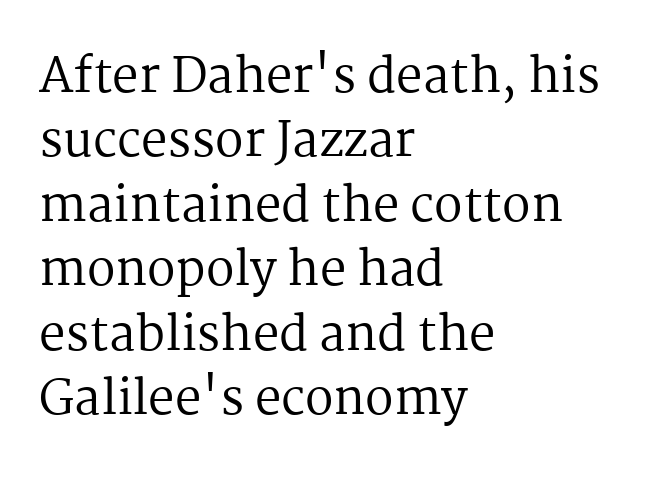
The image shows 47 px regular-weight serif type, upright; set left-aligned, normal line spacing (1.37x), normal letter spacing, not underlined; medium stroke contrast and a medium x-height.
